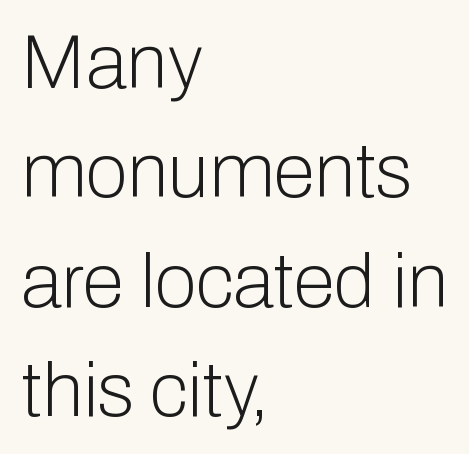
The image shows 76 px light sans-serif type, upright; set left-aligned, normal line spacing (1.44x), normal letter spacing, not underlined; low stroke contrast and a medium x-height.
